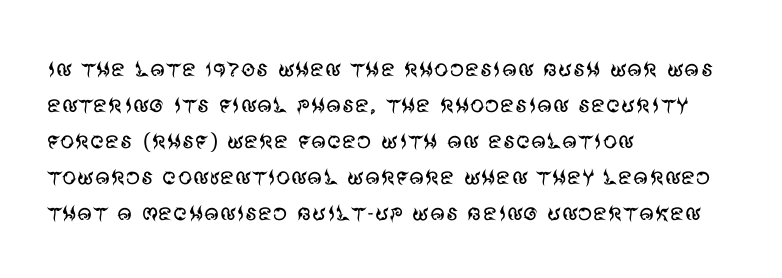
{"serif": "no", "italic": "no", "bold": "no", "weight": "regular", "width": "normal", "stroke_contrast": "medium", "x_height": "large", "monospaced": "no", "underline": "no", "align": "left", "line_spacing_ratio": 1.24, "letter_spacing": "normal", "letter_spacing_em": 0.0, "glyph_px": 29}
